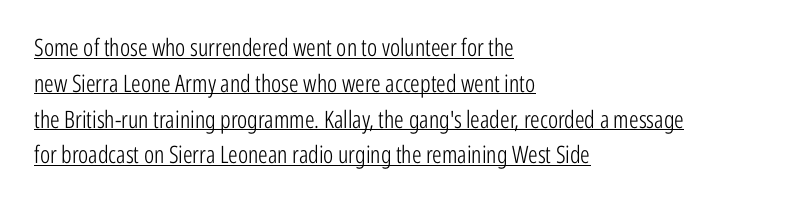
The image shows 24 px text type, upright; set left-aligned, normal line spacing (1.49x), normal letter spacing, underlined.
